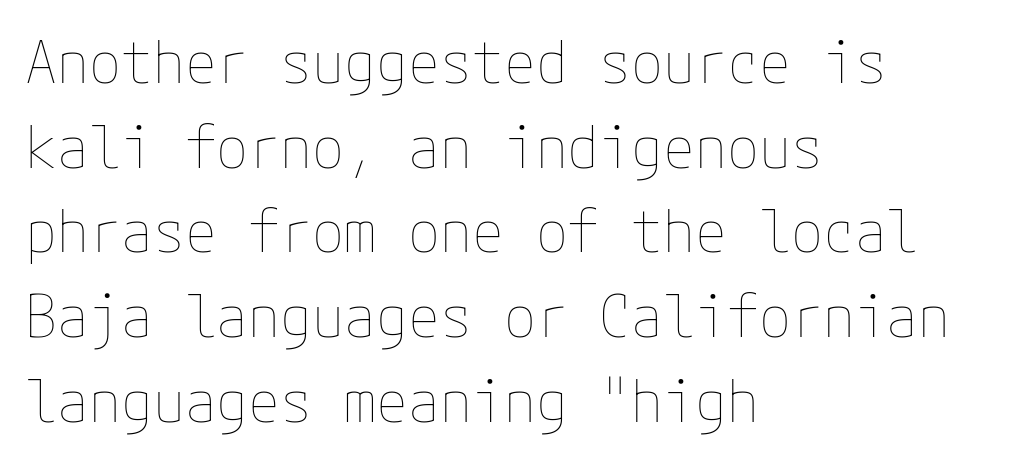
{"italic": "no", "bold": "no", "weight": "thin", "width": "normal", "stroke_contrast": "low", "x_height": "medium", "underline": "no", "align": "left", "line_spacing": "normal", "line_spacing_ratio": 1.46, "letter_spacing": "normal", "letter_spacing_em": 0.0, "glyph_px": 58}
